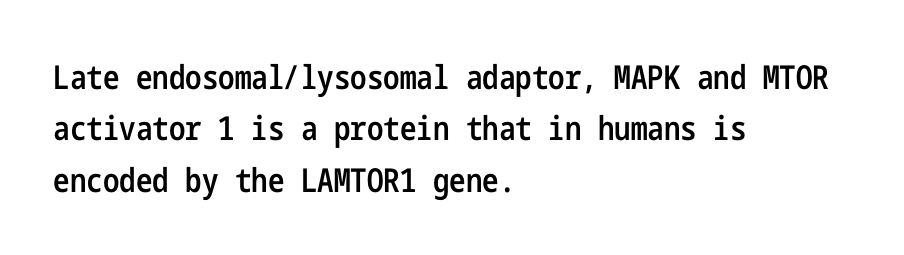
{"serif": "no", "italic": "no", "bold": "semi", "weight": "semibold", "width": "condensed", "stroke_contrast": "low", "x_height": "medium", "underline": "no", "align": "left", "line_spacing": "normal", "line_spacing_ratio": 1.56, "letter_spacing": "normal", "letter_spacing_em": 0.0, "glyph_px": 33}
